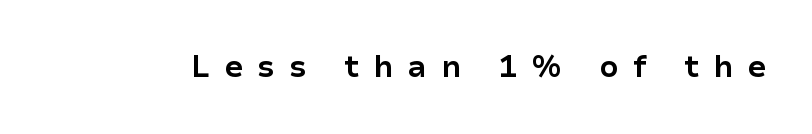
Q: Is the text bold? A: Yes.
Q: Is the text italic (slanted)? A: No, it is upright.
Q: Is the typeface a serif or a sans-serif typeface? A: Sans-serif.
Q: Is the text underlined? A: No.
Q: Is the spacing between letters normal or unusually wide? A: Unusually wide.
Q: Width (condensed, normal, or wide)? A: Normal.
Q: Stroke contrast? A: Low.
Q: x-height? A: Medium.
Q: Monospaced? A: No.
